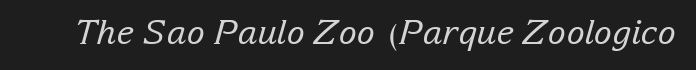
{"serif": "yes", "italic": "yes", "lean": "right", "slant_degrees": 15, "bold": "no", "weight": "regular", "width": "normal", "stroke_contrast": "low", "x_height": "medium", "monospaced": "no", "underline": "no", "letter_spacing": "normal", "letter_spacing_em": 0.0, "glyph_px": 34}
